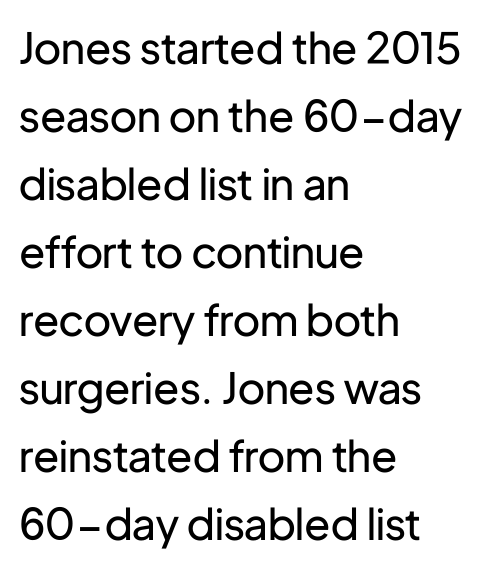
{"serif": "no", "italic": "no", "bold": "no", "weight": "regular", "width": "normal", "stroke_contrast": "low", "x_height": "medium", "monospaced": "no", "underline": "no", "align": "left", "line_spacing": "normal", "line_spacing_ratio": 1.58, "letter_spacing": "normal", "letter_spacing_em": 0.0, "glyph_px": 43}
